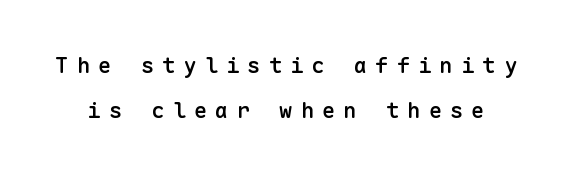
Q: Is the text bold? A: Semi-bold.
Q: Is the text italic (slanted)? A: No, it is upright.
Q: Is the text underlined? A: No.
Q: Is the spacing between letters normal or unusually wide? A: Unusually wide.
Q: Is the spacing between lines tight, normal or loose? A: Loose.
